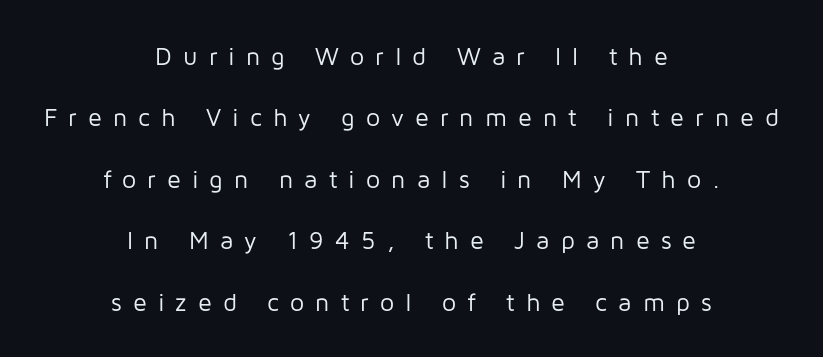
Q: Is the text bold? A: No.
Q: Is the text italic (slanted)? A: No, it is upright.
Q: Is the text underlined? A: No.
Q: How is the paragraph aligned? A: Centered.
Q: Is the spacing between letters normal or unusually wide? A: Unusually wide.
Q: Is the spacing between lines tight, normal or loose? A: Loose.
